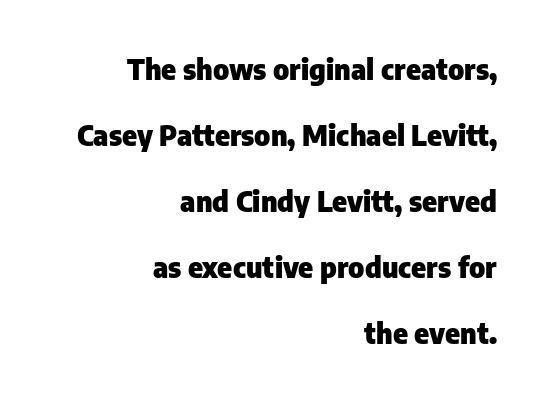
This sample has the flowing, uneven cadence of proportional lettering. Alignment: flush right. You can tell it's not italic because the verticals are truly vertical. Reading down the column, the eye jumps a long way to each next line.
